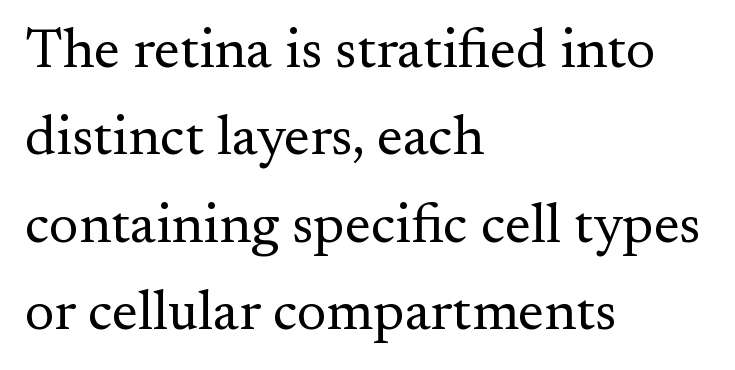
Q: Is the text bold? A: No.
Q: Is the text italic (slanted)? A: No, it is upright.
Q: Is the typeface a serif or a sans-serif typeface? A: Serif.
Q: Is the text underlined? A: No.
Q: How is the paragraph aligned? A: Left-aligned.
Q: Is the spacing between letters normal or unusually wide? A: Normal.
Q: Is the spacing between lines tight, normal or loose? A: Normal.
Q: Width (condensed, normal, or wide)? A: Normal.
Q: Stroke contrast? A: Medium.
Q: x-height? A: Small.
Q: Monospaced? A: No.
